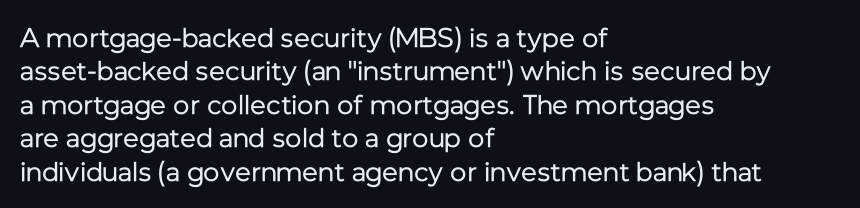
Q: Is the text bold? A: No.
Q: Is the text italic (slanted)? A: No, it is upright.
Q: Is the text underlined? A: No.
Q: How is the paragraph aligned? A: Left-aligned.
Q: Is the spacing between letters normal or unusually wide? A: Normal.
